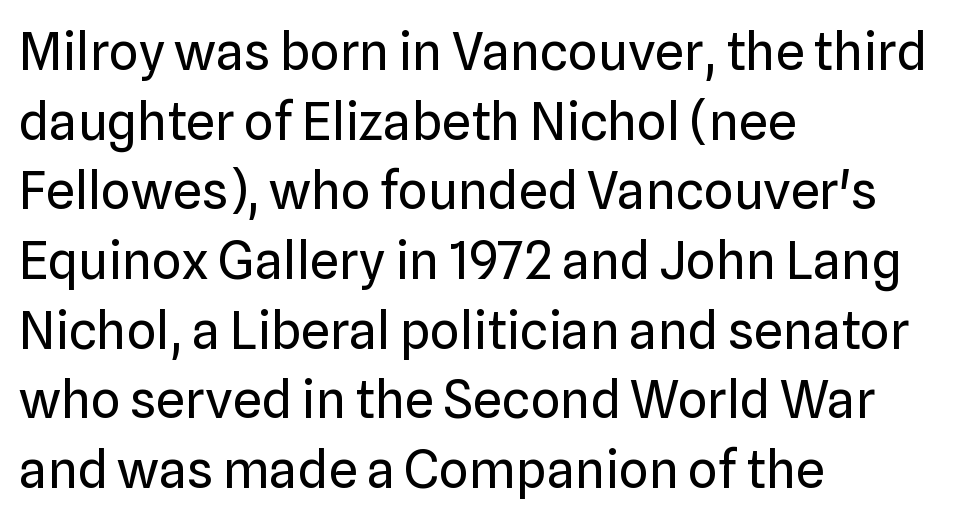
The image shows 52 px regular-weight sans-serif type, upright; set left-aligned, normal line spacing (1.34x), normal letter spacing, not underlined; low stroke contrast and a medium x-height.
